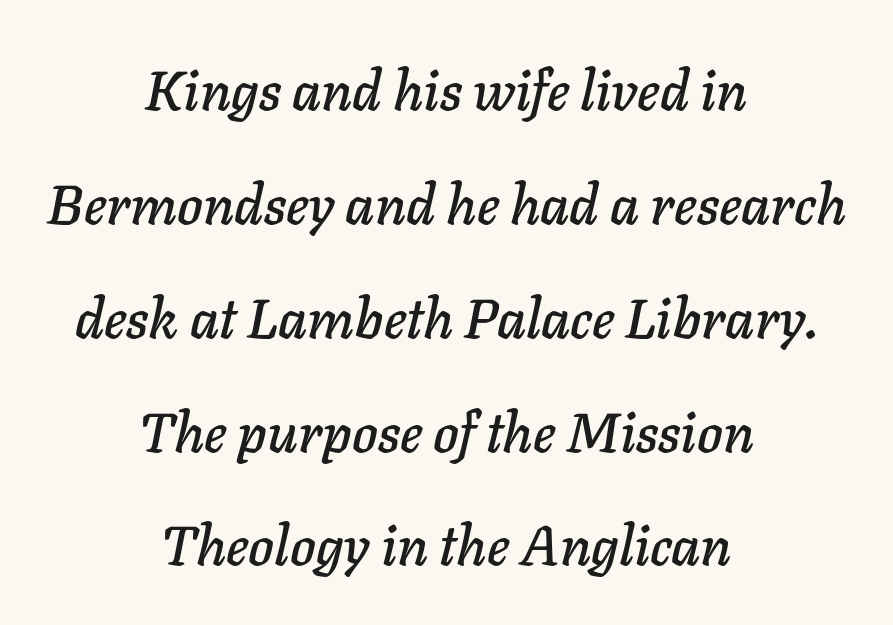
{"italic": "yes", "lean": "right", "slant_degrees": 11, "width": "normal", "stroke_contrast": "low", "x_height": "medium", "monospaced": "no", "underline": "no", "align": "center", "line_spacing": "loose", "line_spacing_ratio": 2.07, "letter_spacing": "normal", "letter_spacing_em": 0.0, "glyph_px": 55}
